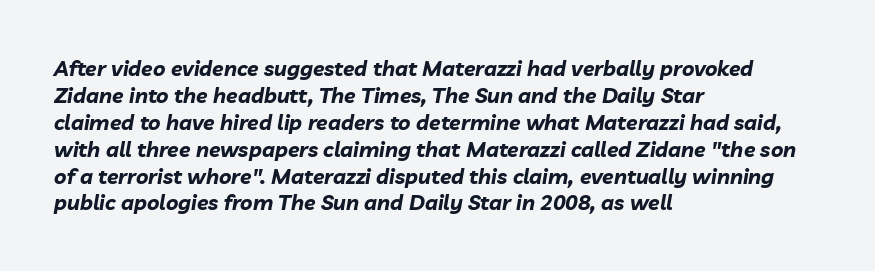
The image shows 21 px bold type, italic (leaning right); set left-aligned, normal line spacing (1.28x), normal letter spacing, not underlined.
